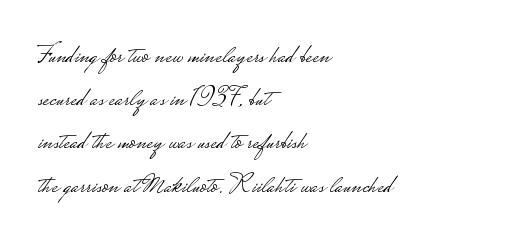
Notice how descenders clear the ascenders below comfortably — that's standard leading. Visually the block forms a straight wall on the left and a jagged coastline on the right. Descenders hang freely into open space. The type is set solid horizontally, with unmodified tracking. Heft: none added — not bold.
